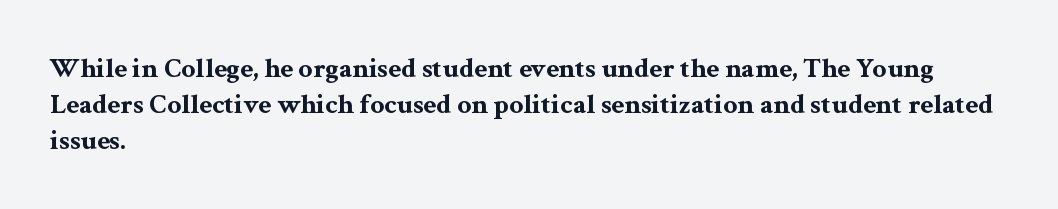
{"serif": "yes", "italic": "no", "bold": "yes", "weight": "bold", "width": "wide", "stroke_contrast": "medium", "x_height": "medium", "monospaced": "no", "underline": "no", "align": "left", "line_spacing": "normal", "line_spacing_ratio": 1.28, "letter_spacing": "normal", "letter_spacing_em": 0.0, "glyph_px": 28}
